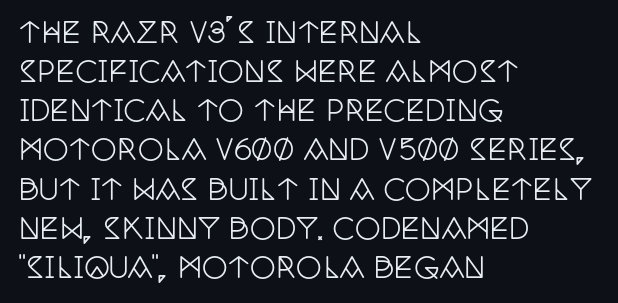
This rendering leaves character spacing at its baseline value. The paragraph has a hard left edge and a soft right edge. The letters advance in unequal steps, a hallmark of proportional type. Little horizontal feet cap the strokes, marking this as serif type.
